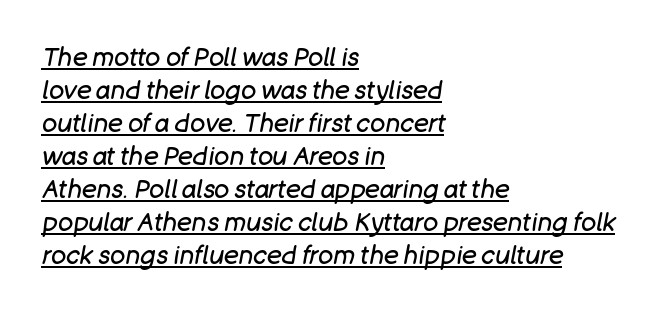
{"italic": "yes", "lean": "right", "slant_degrees": 11, "bold": "no", "underline": "yes", "align": "left", "line_spacing": "normal", "line_spacing_ratio": 1.32, "letter_spacing": "normal", "letter_spacing_em": 0.0, "glyph_px": 25}
